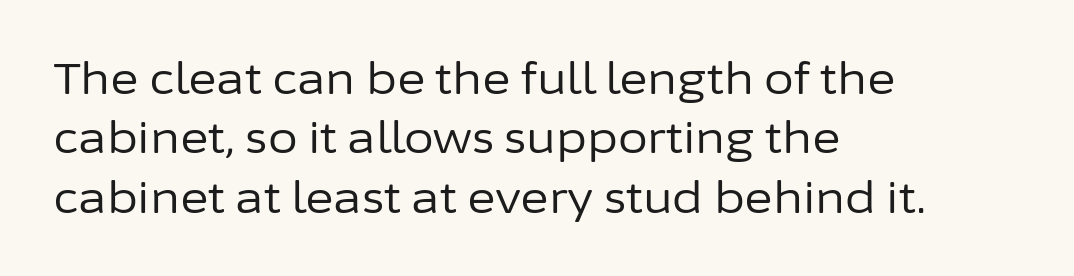
The image shows 43 px regular-weight sans-serif type, upright; set left-aligned, normal line spacing (1.38x), normal letter spacing, not underlined; low stroke contrast and a medium x-height.
